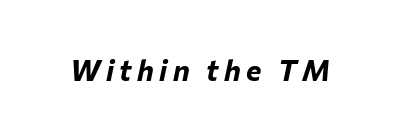
{"italic": "yes", "lean": "right", "slant_degrees": 12, "bold": "yes", "weight": "bold", "width": "normal", "stroke_contrast": "low", "x_height": "medium", "monospaced": "no", "underline": "no", "glyph_px": 29}
